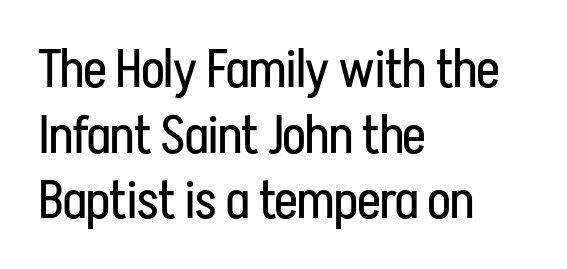
Varying glyph widths throughout — classic text-font behaviour. Each row of text sits above clean, open space. On a weight scale, this lands at 450 or below. The letters sit at their default tracking, neither squeezed nor spread.
